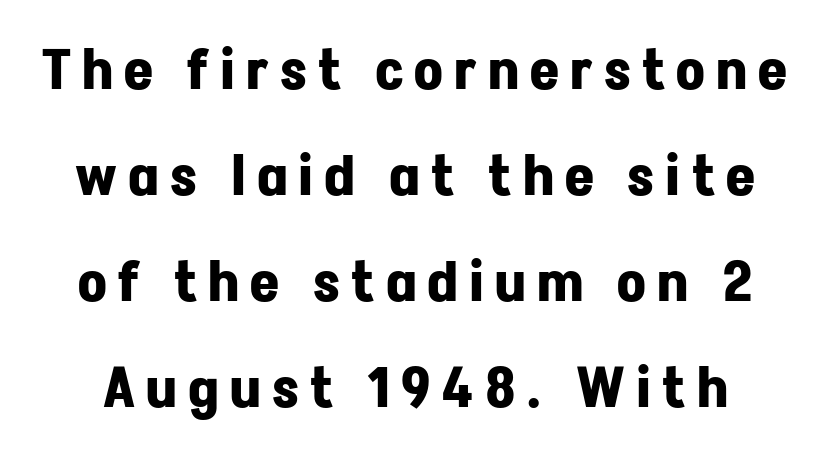
Q: Is the text bold? A: Yes.
Q: Is the text italic (slanted)? A: No, it is upright.
Q: Is the typeface a serif or a sans-serif typeface? A: Sans-serif.
Q: Is the text underlined? A: No.
Q: Is the spacing between letters normal or unusually wide? A: Unusually wide.
Q: Width (condensed, normal, or wide)? A: Normal.
Q: Stroke contrast? A: Low.
Q: x-height? A: Medium.
Q: Monospaced? A: No.
